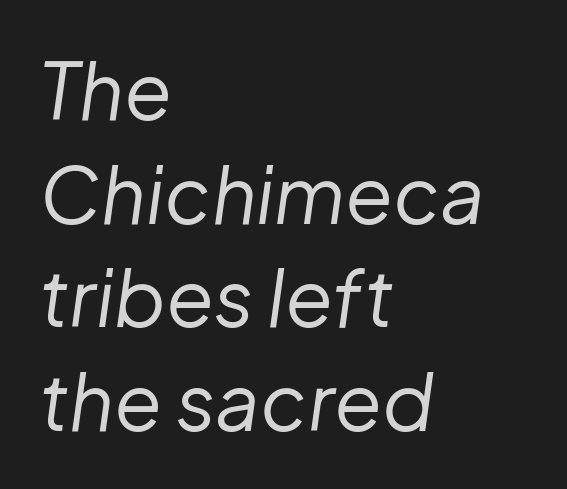
{"italic": "yes", "lean": "right", "slant_degrees": 8, "bold": "no", "weight": "regular", "width": "normal", "stroke_contrast": "low", "x_height": "medium", "monospaced": "no", "underline": "no", "align": "left", "line_spacing": "normal", "line_spacing_ratio": 1.33, "letter_spacing": "normal", "letter_spacing_em": 0.0, "glyph_px": 78}
